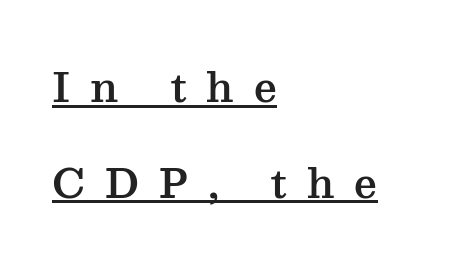
I'd call this a serif setting — the letters wear small feet. Visually the block forms a straight wall on the left and a jagged coastline on the right. This block would shrink considerably if given ordinary leading; it's expanded now. This is roman type, the default non-slanted kind.
